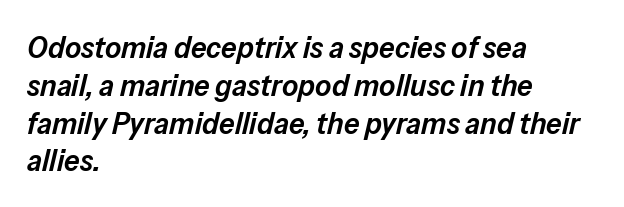
Is this a fixed-width face? No — the glyphs have proportional, varying widths. The letters are slanted; this is an italic face. Caption: multi-line text, flush left, ragged right. The foot of each line stays bare and open. What stands out about the letter spacing? Nothing — it is the standard amount. Typographic density is moderately raised because the face is semibold.
